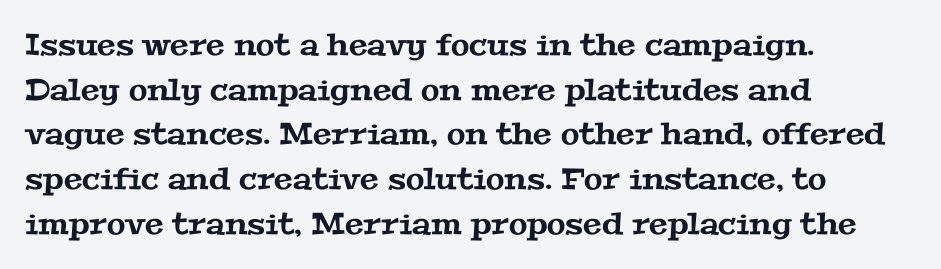
The image shows 30 px wide serif type; set left-aligned, normal line spacing (1.49x), normal letter spacing, not underlined; medium stroke contrast and a medium x-height.
